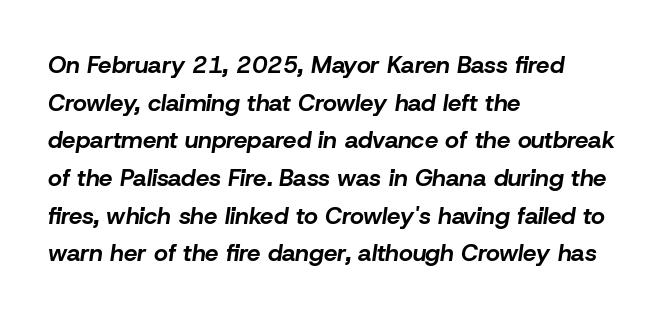
The specimen reads as italic at a glance. Honestly, there is no underline to notice here at all. Each new line begins a customary step beneath the previous one. The typesetter chose a ragged-right arrangement here. Pretty heavy lettering here — definitely bold.
